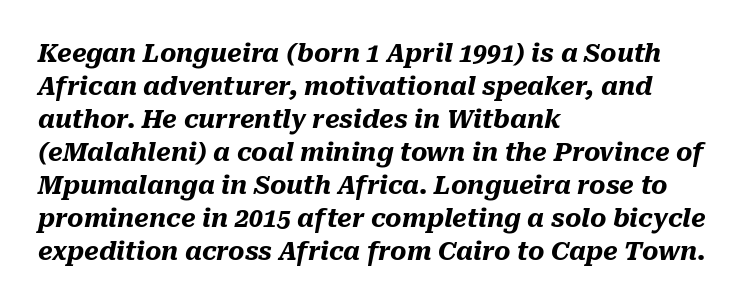
The image shows 25 px bold type, italic (leaning right); set left-aligned, normal line spacing (1.32x), normal letter spacing, not underlined.
